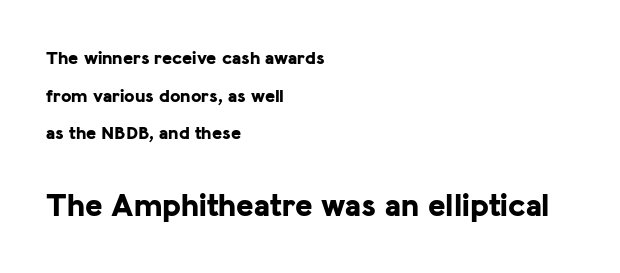
{"serif": "no", "italic": "no", "bold": "yes", "weight": "bold", "width": "normal", "stroke_contrast": "low", "x_height": "medium", "monospaced": "no", "underline": "no", "align": "left", "line_spacing": "loose", "line_spacing_ratio": 1.98, "letter_spacing": "normal", "letter_spacing_em": 0.0, "larger_block": "second", "size_ratio": 1.74, "glyph_px": 33}
